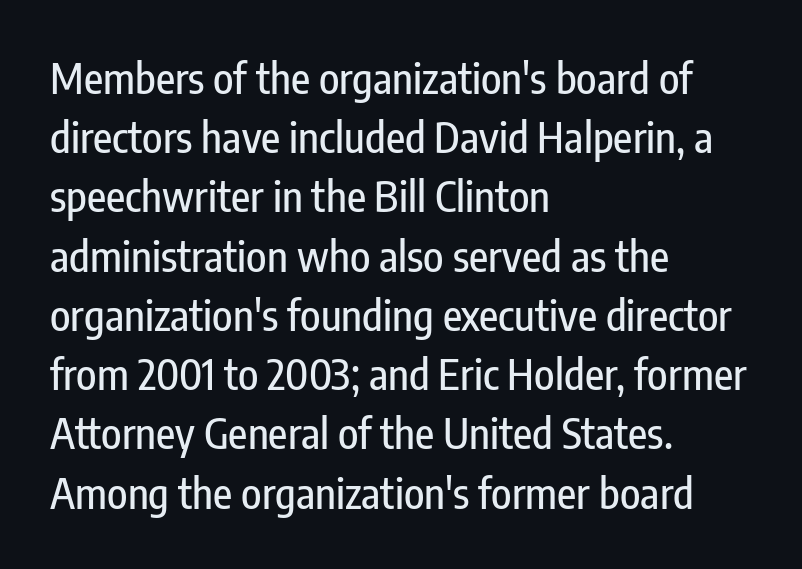
{"serif": "no", "italic": "no", "width": "condensed", "stroke_contrast": "low", "x_height": "medium", "monospaced": "no", "underline": "no", "align": "left", "line_spacing": "normal", "line_spacing_ratio": 1.41, "letter_spacing": "normal", "letter_spacing_em": 0.0, "glyph_px": 42}
